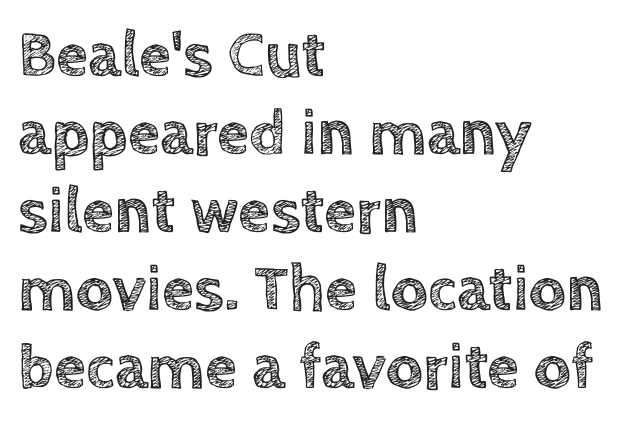
The area under the type is left untouched. Rendered with straight, roman letterforms. Is this a fixed-width face? No — the glyphs have proportional, varying widths. The compositor pushed each line to the left boundary. Observe the ordinary spacing: letters are neighbours, not strangers.
